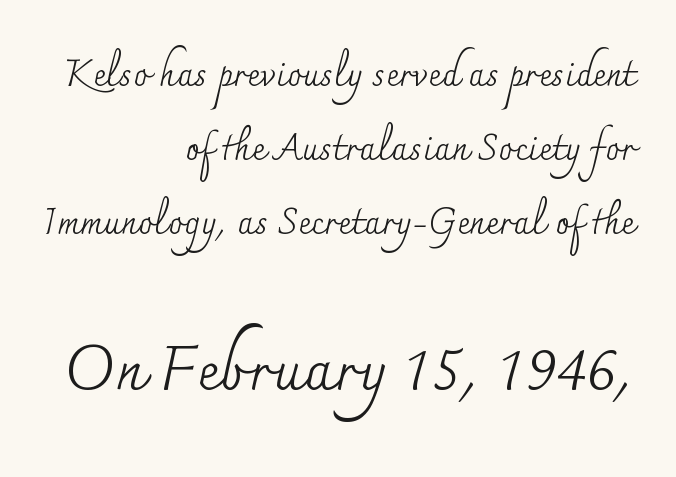
Compared with typical paragraphs, the rows here are farther apart. Looks like regular typesetting: each glyph gets only the width it needs. The rendering keeps characters at their native spacing. Visually, the bottom section dominates because its glyphs are scaled up. The space directly below the letters is spotless.
